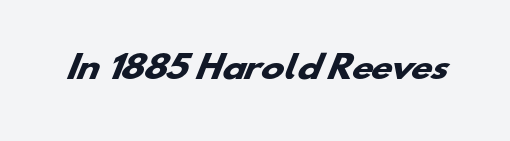
Nobody drew a line under any word here. These lines are rendered in a variable-pitch font. Short note: letters normally spaced. Thick stems and heavy bowls — unmistakably bold.
